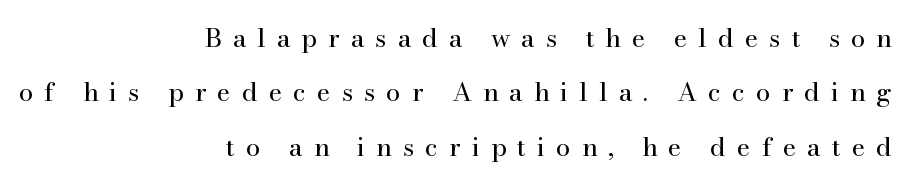
{"italic": "no", "bold": "no", "underline": "no", "align": "right", "line_spacing": "loose", "line_spacing_ratio": 2.09, "letter_spacing": "wide", "letter_spacing_em": 0.42, "glyph_px": 26}
